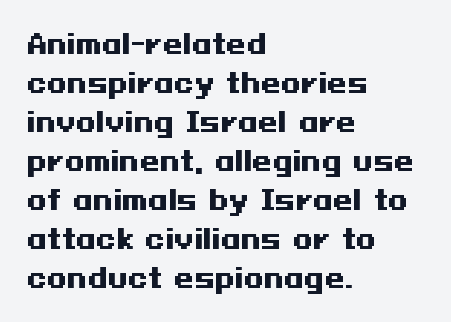
{"italic": "no", "bold": "yes", "underline": "no", "align": "left", "line_spacing": "normal", "line_spacing_ratio": 1.5, "letter_spacing": "normal", "letter_spacing_em": 0.0, "glyph_px": 26}
